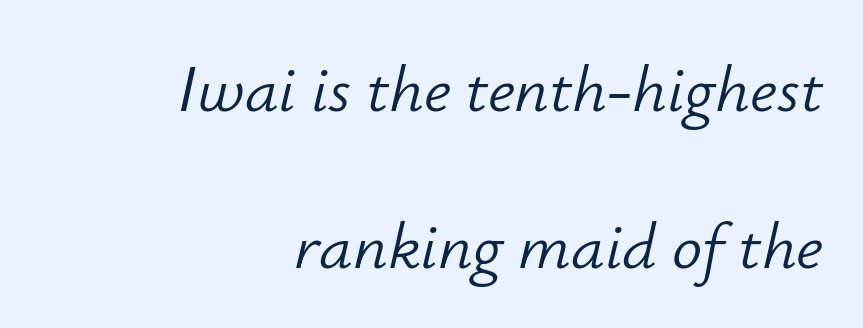
No extra ink here — the face is not bold. The strip under each line holds only bare page. Leading is clearly above the norm, producing a sparse column. The tracking reads as untouched default to a designer's eye. Spacing verdict: proportional, widths tailored to each character.
